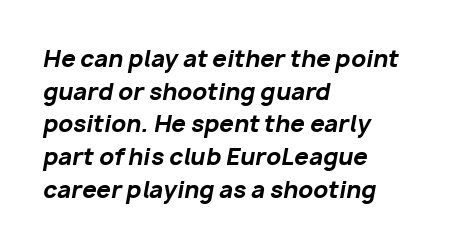
Q: Is the text bold? A: Yes.
Q: Is the text italic (slanted)? A: Yes, it leans right by about 10 degrees.
Q: Is the text underlined? A: No.
Q: How is the paragraph aligned? A: Left-aligned.
Q: Is the spacing between letters normal or unusually wide? A: Normal.
Q: Is the spacing between lines tight, normal or loose? A: Normal.
